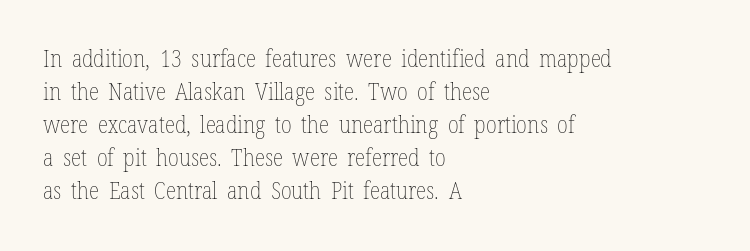
{"italic": "no", "bold": "no", "underline": "no", "align": "left", "line_spacing": "normal", "line_spacing_ratio": 1.38, "letter_spacing": "normal", "letter_spacing_em": 0.0, "glyph_px": 24}
